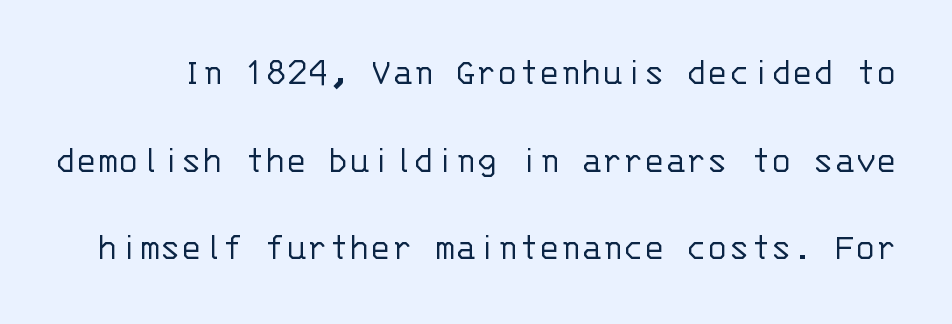
In terms of letterform style, serifs are entirely absent. Upright lettering throughout. Honestly, there is no underline to notice here at all. Observe the ordinary spacing: letters are neighbours, not strangers. The face looks like a standard text weight, possibly lighter. Here the designer chose a console-style face with uniform glyph widths.
